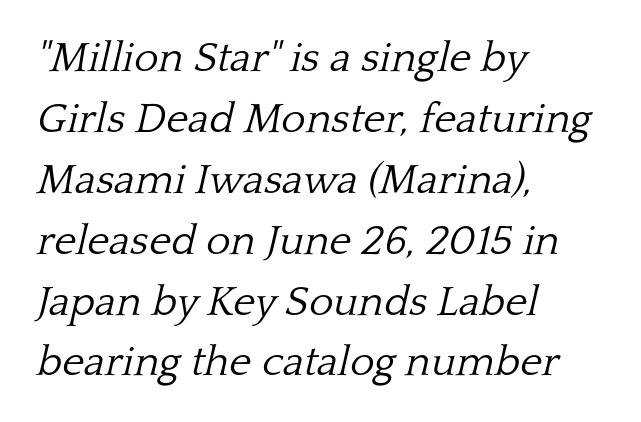
Line spacing here is normal. Is the stroke heavy? The answer is a plain regular-or-lighter. Style check: oblique. The rendering anchors every line to the left-hand side. This sample has the flowing, uneven cadence of proportional lettering. Lines of text with bare space underneath.
